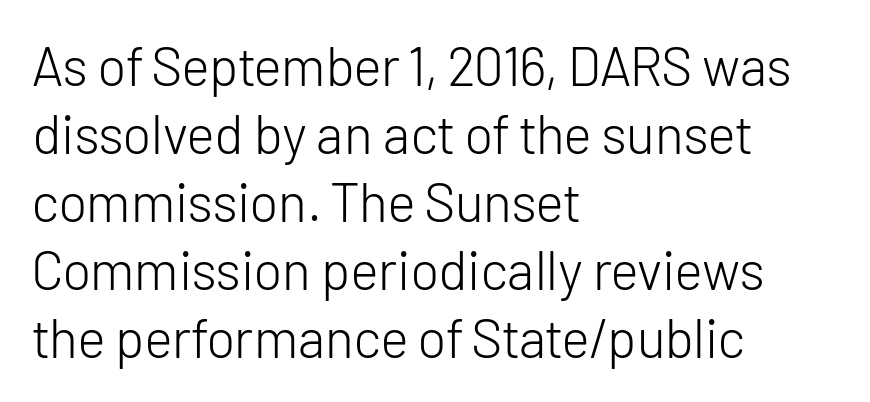
The image shows 54 px light sans-serif type, upright; set left-aligned, normal line spacing (1.26x), normal letter spacing, not underlined; low stroke contrast and a medium x-height.
